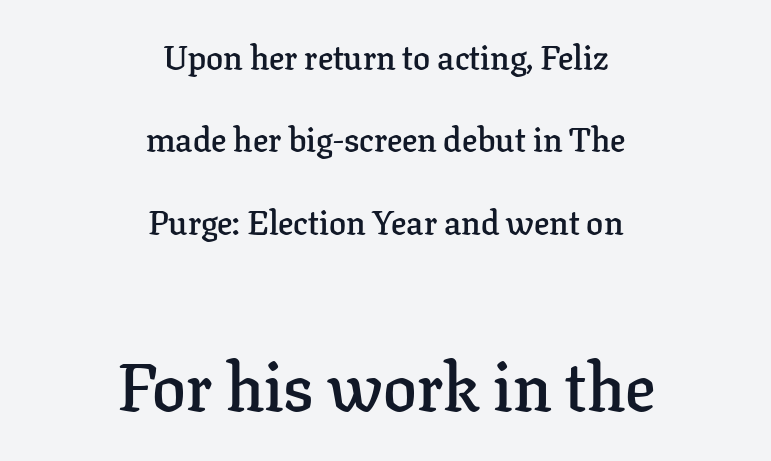
The image shows 67 px semibold serif type, upright; set centered, loose line spacing (2.42x), normal letter spacing, not underlined; the second (bottom) block is 1.97x larger; low stroke contrast and a medium x-height.
